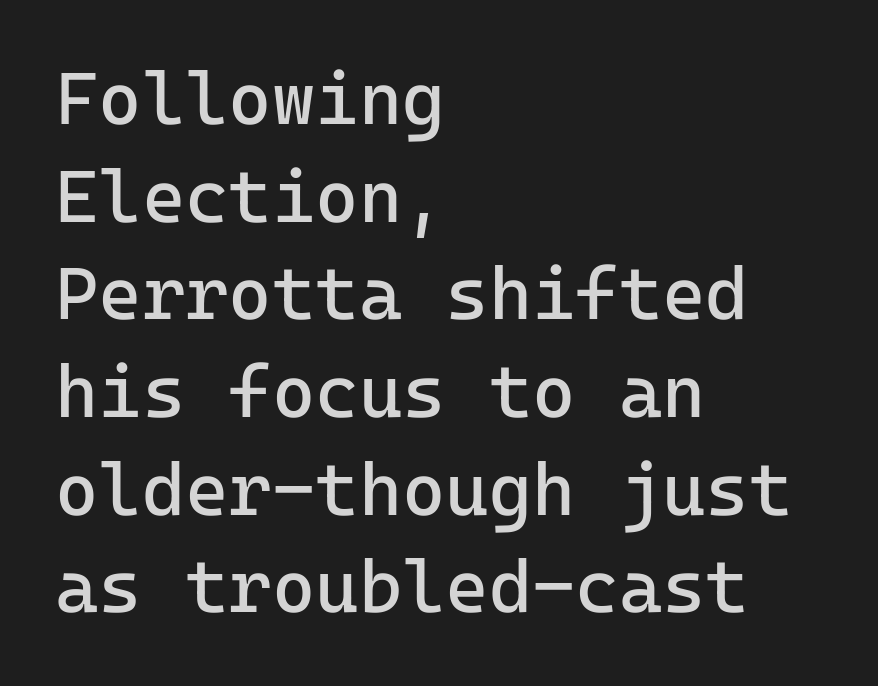
Q: Is the text bold? A: No.
Q: Is the text italic (slanted)? A: No, it is upright.
Q: Is the typeface a serif or a sans-serif typeface? A: Sans-serif.
Q: Is the text underlined? A: No.
Q: How is the paragraph aligned? A: Left-aligned.
Q: Is the spacing between letters normal or unusually wide? A: Normal.
Q: Is the spacing between lines tight, normal or loose? A: Normal.
Q: Width (condensed, normal, or wide)? A: Normal.
Q: Stroke contrast? A: Low.
Q: x-height? A: Medium.
Q: Monospaced? A: Yes.
